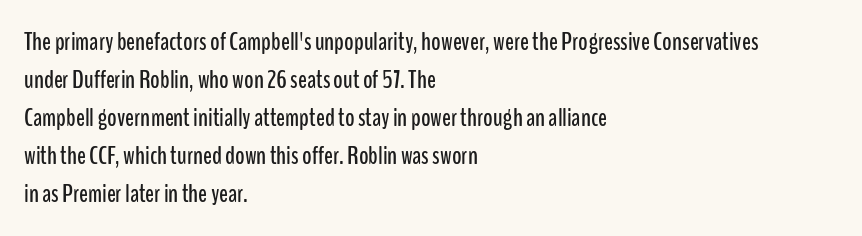
Q: Is the text italic (slanted)? A: No, it is upright.
Q: Is the text underlined? A: No.
Q: How is the paragraph aligned? A: Left-aligned.
Q: Is the spacing between letters normal or unusually wide? A: Normal.
Q: Is the spacing between lines tight, normal or loose? A: Normal.
